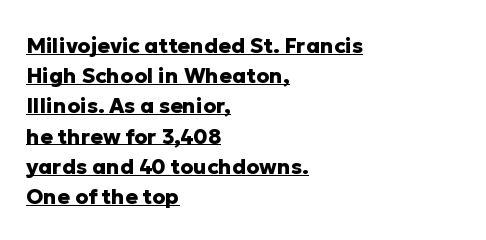
All the whitespace from short lines collects on the right. Quick note: interline space is typical. Is there any slant? The stems are plumb. Heavy, bold letterforms. The glyphs are accompanied by a horizontal stroke just below them. The passage shown has conventional tracking throughout.
